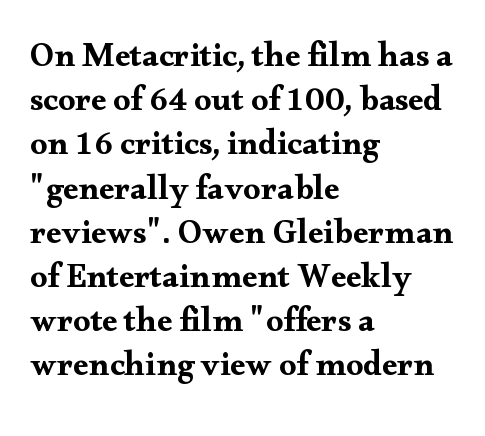
Q: Is the text italic (slanted)? A: No, it is upright.
Q: Is the typeface a serif or a sans-serif typeface? A: Serif.
Q: Is the text underlined? A: No.
Q: How is the paragraph aligned? A: Left-aligned.
Q: Is the spacing between letters normal or unusually wide? A: Normal.
Q: Is the spacing between lines tight, normal or loose? A: Normal.
Q: Width (condensed, normal, or wide)? A: Wide.
Q: Stroke contrast? A: Medium.
Q: x-height? A: Small.
Q: Monospaced? A: No.
